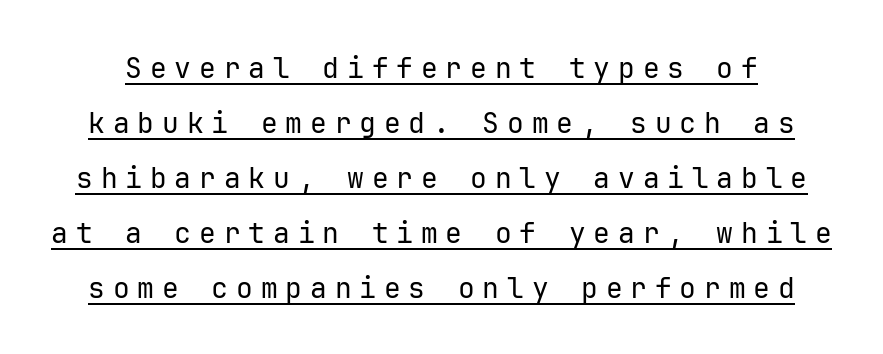
{"serif": "no", "italic": "no", "bold": "no", "weight": "regular", "width": "normal", "stroke_contrast": "low", "x_height": "medium", "monospaced": "yes", "underline": "yes", "line_spacing": "loose", "line_spacing_ratio": 1.96, "letter_spacing": "wide", "letter_spacing_em": 0.28, "glyph_px": 28}
